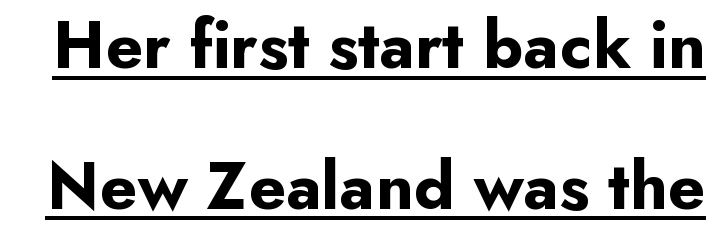
The image shows 68 px bold sans-serif type, upright; set loose line spacing (2.07x), normal letter spacing, underlined; low stroke contrast and a small x-height.
